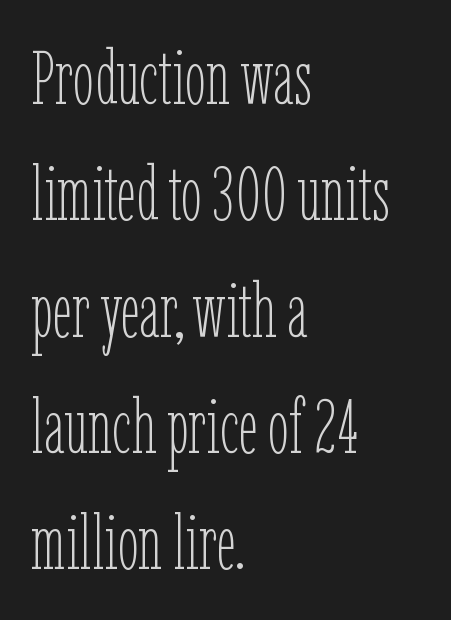
These lines are rendered in a variable-pitch font. Do the letters lean? They stand straight. Stems and bowls with no extra thickness — not bold. In terms of leading, this rendering sits right in the middle. There is no visible air inserted between adjacent glyphs.
